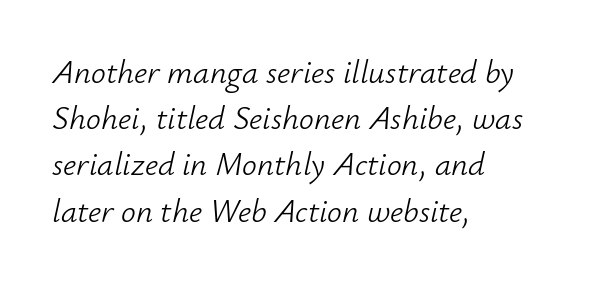
The image shows 33 px light type, italic (leaning right); set left-aligned, normal line spacing (1.4x), normal letter spacing, not underlined; low stroke contrast and a small x-height.
